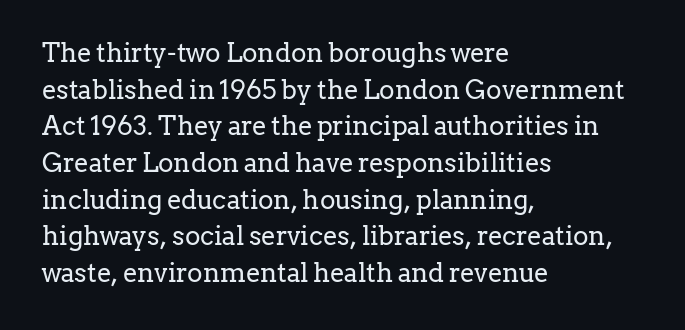
{"italic": "no", "bold": "no", "underline": "no", "align": "left", "line_spacing": "normal", "line_spacing_ratio": 1.41, "letter_spacing": "normal", "letter_spacing_em": 0.0, "glyph_px": 26}
